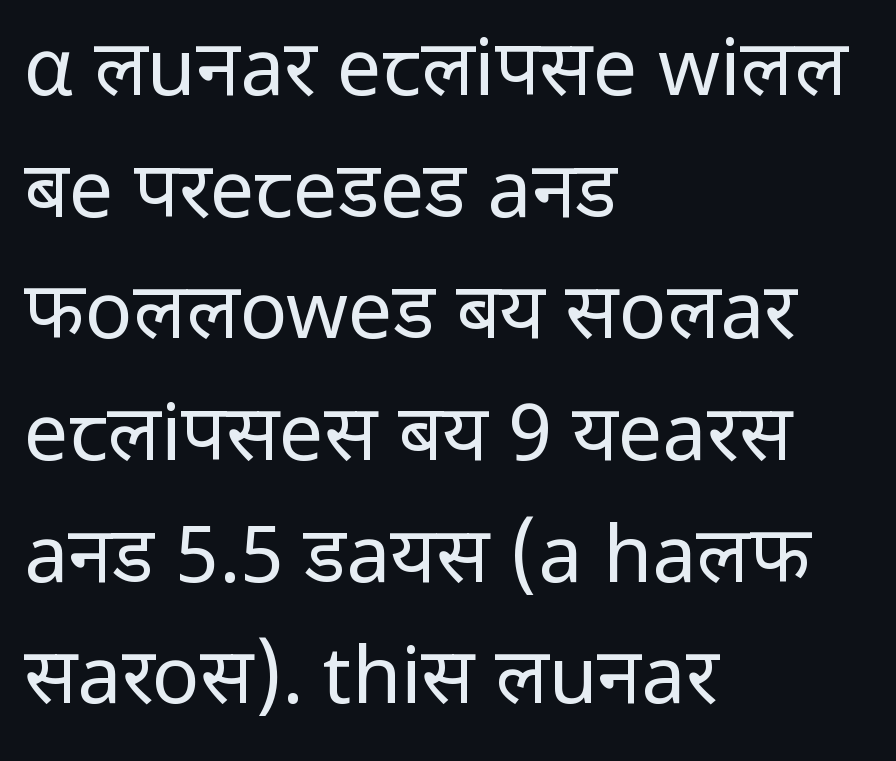
Q: Is the text bold? A: No.
Q: Is the text italic (slanted)? A: No, it is upright.
Q: Is the typeface a serif or a sans-serif typeface? A: Sans-serif.
Q: Is the text underlined? A: No.
Q: How is the paragraph aligned? A: Left-aligned.
Q: Is the spacing between letters normal or unusually wide? A: Normal.
Q: Is the spacing between lines tight, normal or loose? A: Normal.
Q: Width (condensed, normal, or wide)? A: Normal.
Q: Stroke contrast? A: Low.
Q: x-height? A: Medium.
Q: Monospaced? A: No.
